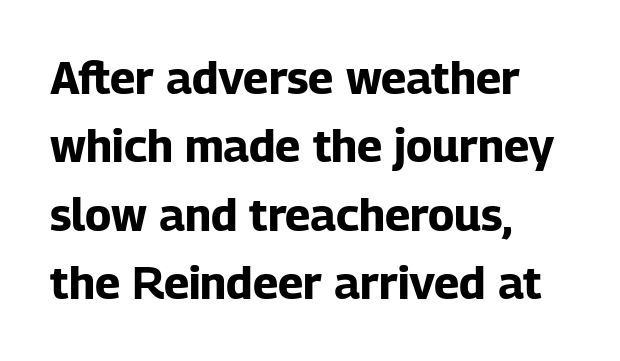
Q: Is the text bold? A: Yes.
Q: Is the text italic (slanted)? A: No, it is upright.
Q: Is the typeface a serif or a sans-serif typeface? A: Sans-serif.
Q: Is the text underlined? A: No.
Q: How is the paragraph aligned? A: Left-aligned.
Q: Is the spacing between letters normal or unusually wide? A: Normal.
Q: Is the spacing between lines tight, normal or loose? A: Normal.
Q: Width (condensed, normal, or wide)? A: Normal.
Q: Stroke contrast? A: Low.
Q: x-height? A: Medium.
Q: Monospaced? A: No.
